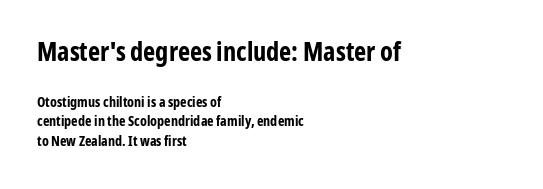
The image shows 26 px bold type, upright; set left-aligned, normal line spacing (1.39x), normal letter spacing, not underlined; the first (top) block is 1.86x larger.
